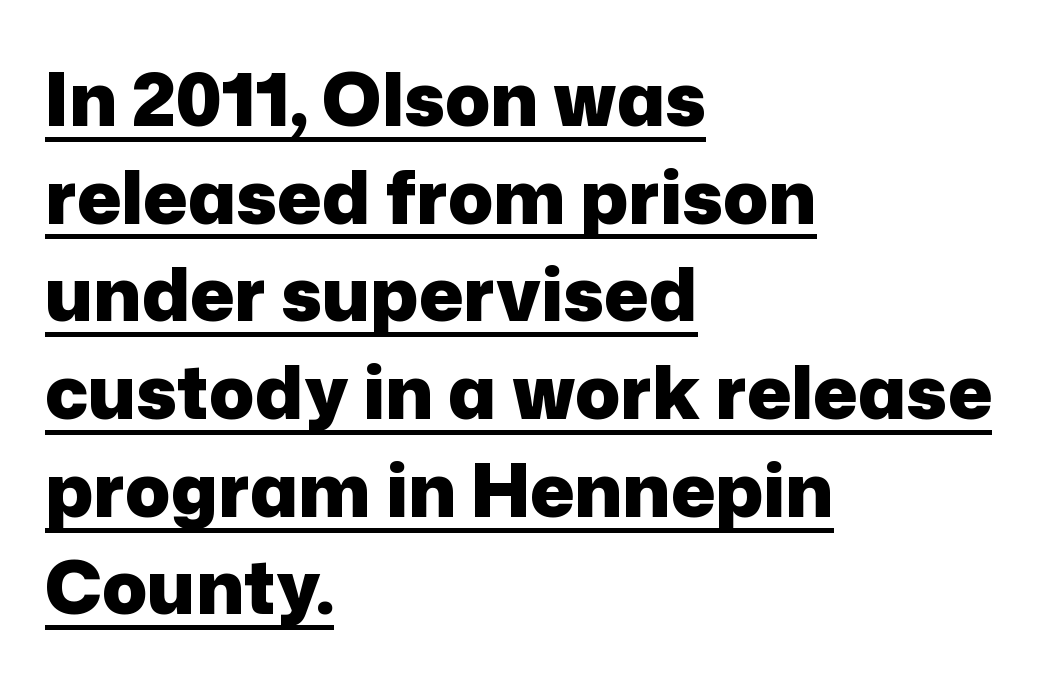
Q: Is the text bold? A: Yes.
Q: Is the text italic (slanted)? A: No, it is upright.
Q: Is the typeface a serif or a sans-serif typeface? A: Sans-serif.
Q: Is the text underlined? A: Yes.
Q: How is the paragraph aligned? A: Left-aligned.
Q: Is the spacing between letters normal or unusually wide? A: Normal.
Q: Is the spacing between lines tight, normal or loose? A: Normal.
Q: Width (condensed, normal, or wide)? A: Normal.
Q: Stroke contrast? A: Low.
Q: x-height? A: Medium.
Q: Monospaced? A: No.
